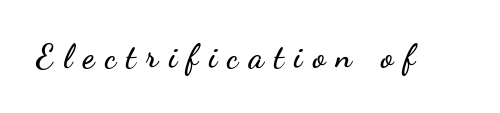
{"serif": "no", "width": "wide", "stroke_contrast": "low", "x_height": "small", "monospaced": "no", "underline": "no", "letter_spacing": "wide", "letter_spacing_em": 0.32, "glyph_px": 33}
